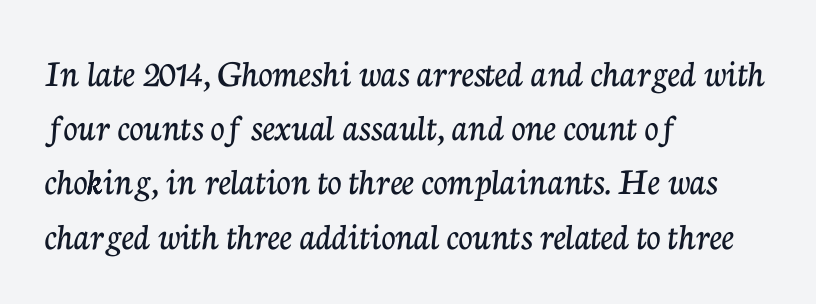
{"serif": "yes", "width": "normal", "stroke_contrast": "low", "x_height": "medium", "monospaced": "no", "underline": "no", "align": "left", "line_spacing": "normal", "line_spacing_ratio": 1.39, "letter_spacing": "normal", "letter_spacing_em": 0.0, "glyph_px": 39}
